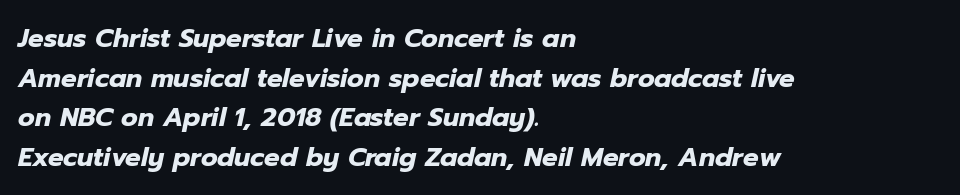
Compared with typical paragraphs, the rows here are spaced about the same. Compared with a centered layout, this one pins lines to the left instead. The words here are not underlined. Nothing unusual about the tracking: characters are spaced as the font intends. The sample has been set heavy, in full bold.
